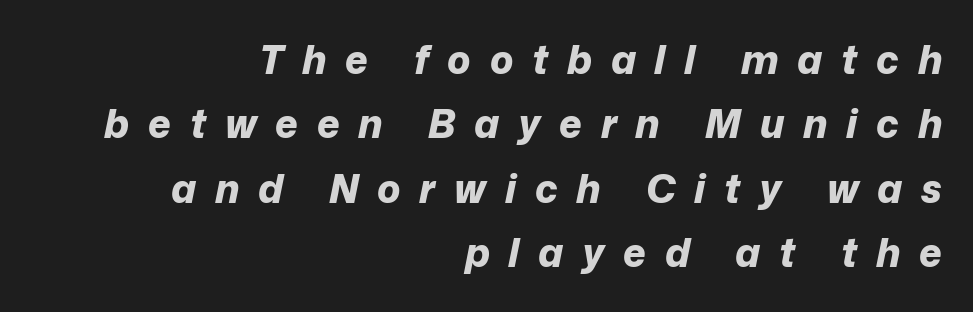
The image shows 39 px bold type, italic (leaning right); set right-aligned, normal line spacing (1.65x), unusually wide letter spacing (+0.48 em), not underlined; low stroke contrast and a medium x-height.
